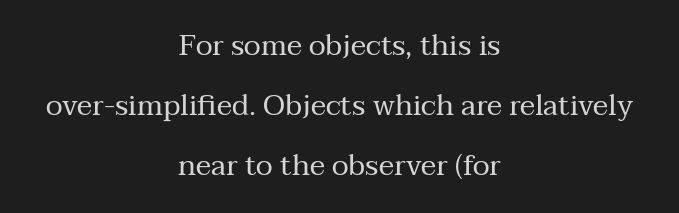
{"serif": "yes", "italic": "no", "bold": "no", "weight": "regular", "width": "normal", "stroke_contrast": "medium", "x_height": "medium", "monospaced": "no", "underline": "no", "align": "center", "line_spacing": "loose", "line_spacing_ratio": 2.07, "letter_spacing": "normal", "letter_spacing_em": 0.0, "glyph_px": 29}
